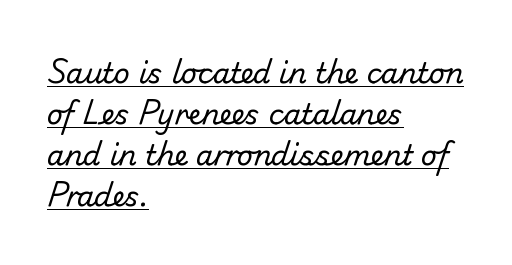
{"serif": "no", "bold": "no", "weight": "regular", "width": "normal", "stroke_contrast": "low", "x_height": "small", "monospaced": "no", "underline": "yes", "align": "left", "line_spacing": "normal", "line_spacing_ratio": 1.47, "letter_spacing": "normal", "letter_spacing_em": 0.0, "glyph_px": 28}
